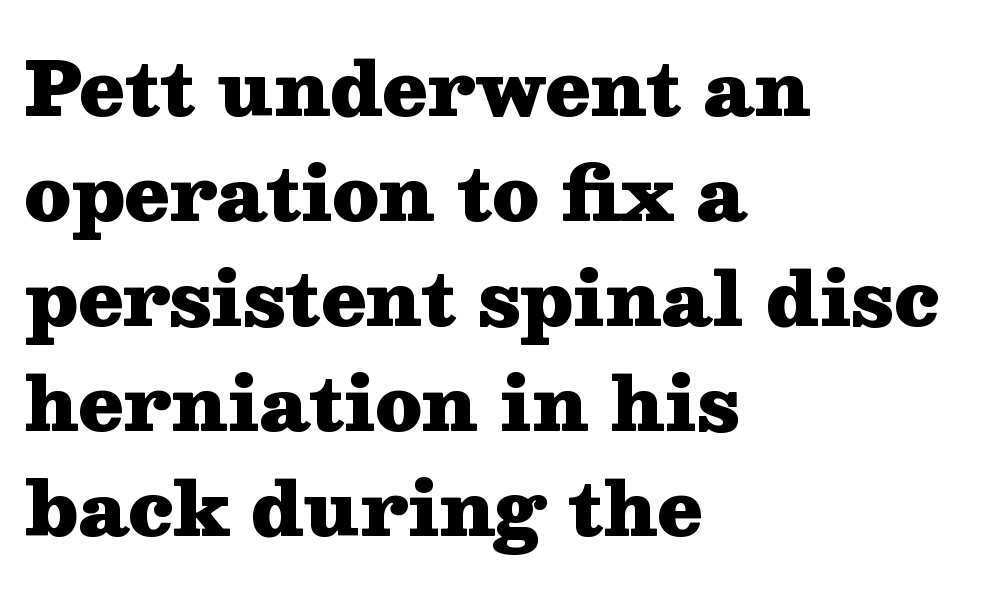
{"serif": "yes", "italic": "no", "bold": "yes", "weight": "heavy", "width": "wide", "stroke_contrast": "medium", "x_height": "medium", "monospaced": "no", "underline": "no", "align": "left", "line_spacing": "normal", "line_spacing_ratio": 1.44, "letter_spacing": "normal", "letter_spacing_em": 0.0, "glyph_px": 73}
